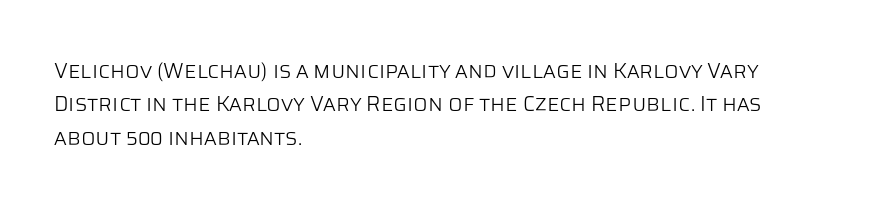
How would I describe the line gaps? Plain and ordinary. Weight: in the light-to-regular range. The type is set solid horizontally, with unmodified tracking. The lines are quadded left.
